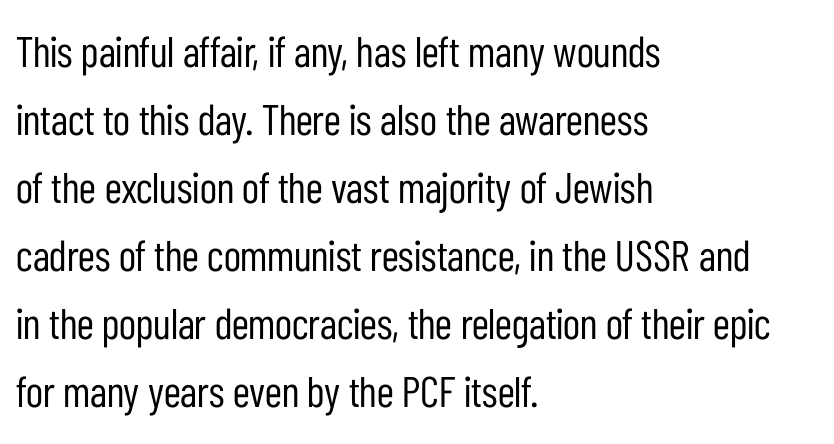
The image shows 43 px regular-weight, condensed sans-serif type, upright; set left-aligned, normal line spacing (1.58x), normal letter spacing, not underlined; low stroke contrast and a medium x-height.
